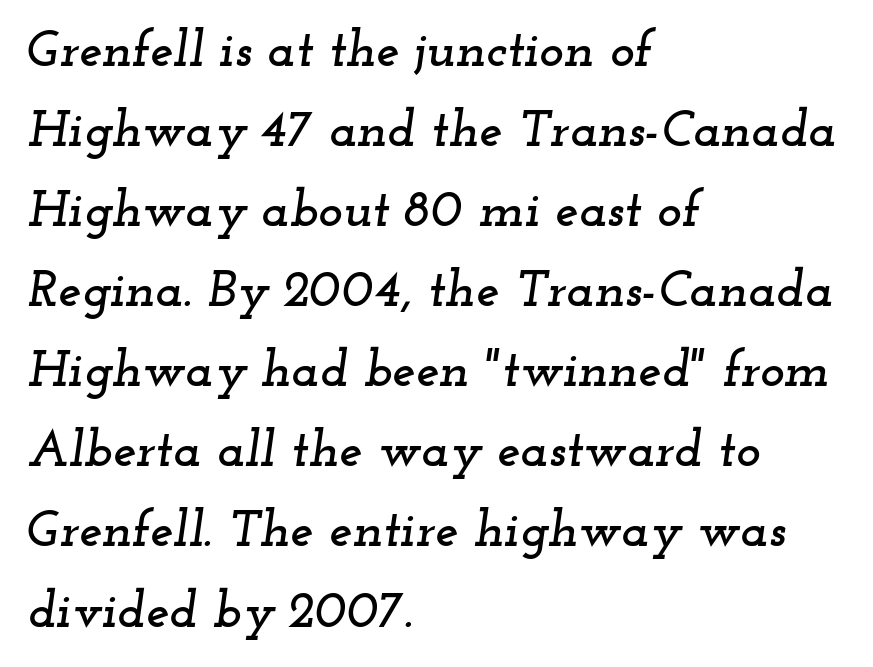
Does the lettering tilt? It does — this is italic. Spacing verdict: proportional, widths tailored to each character. The area under the type is left untouched. The characters display serif detailing at their extremities.
